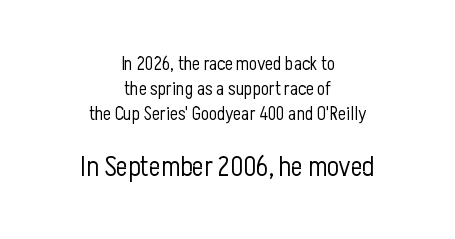
The image shows 28 px light, condensed sans-serif type, upright; set centered, normal line spacing (1.31x), normal letter spacing, not underlined; the second (bottom) block is 1.47x larger; low stroke contrast and a medium x-height.
